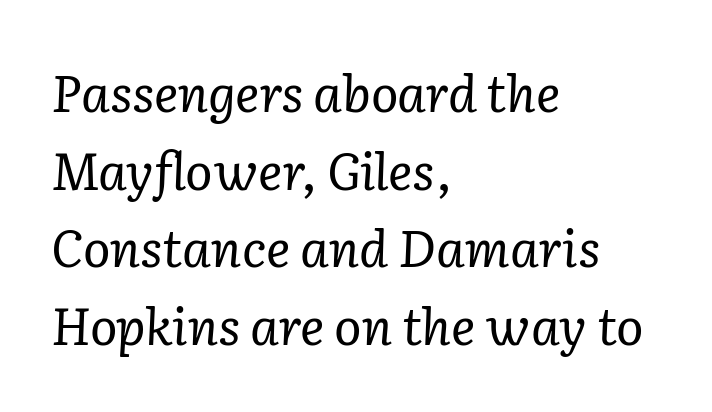
{"serif": "yes", "italic": "yes", "lean": "right", "slant_degrees": 2, "bold": "no", "weight": "regular", "width": "normal", "stroke_contrast": "low", "x_height": "medium", "monospaced": "no", "underline": "no", "align": "left", "line_spacing": "normal", "line_spacing_ratio": 1.52, "letter_spacing": "normal", "letter_spacing_em": 0.0, "glyph_px": 51}
